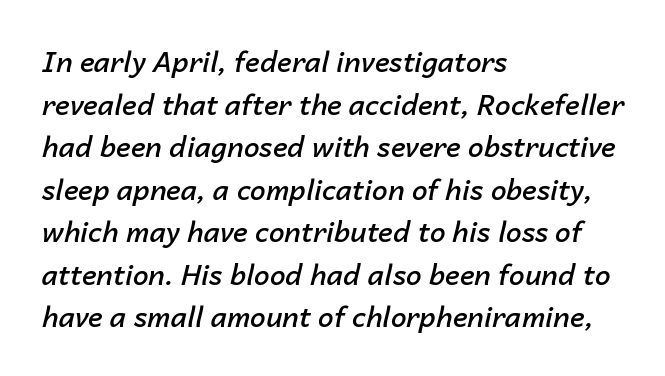
Q: Is the text bold? A: Semi-bold.
Q: Is the text italic (slanted)? A: Yes, it leans right by about 14 degrees.
Q: Is the text underlined? A: No.
Q: How is the paragraph aligned? A: Left-aligned.
Q: Is the spacing between letters normal or unusually wide? A: Normal.
Q: Is the spacing between lines tight, normal or loose? A: Normal.
Q: Width (condensed, normal, or wide)? A: Normal.
Q: Stroke contrast? A: Low.
Q: x-height? A: Medium.
Q: Monospaced? A: No.
